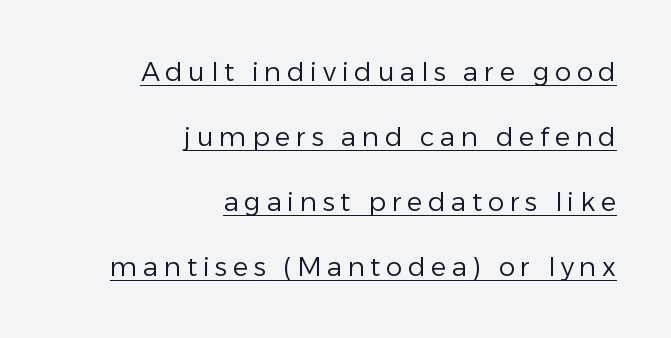
The image shows 26 px text type, upright; set right-aligned, loose line spacing (2.5x), unusually wide letter spacing (+0.22 em), underlined.
